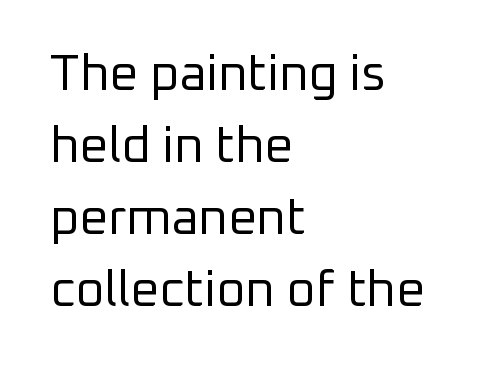
Bare-footed words on every line. A classic flush-left, rag-right setting is used for this passage. A typesetter would call this proportional, since set widths differ per character. Horizontal bands of white between lines are of average thickness. This rendering employs a face without finishing strokes, i.e., a sans-serif. Is this a heavy cut? Hardly; it is regular or lighter.
